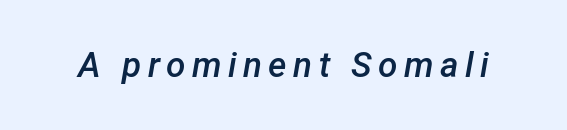
Rendered with sloped, italic letterforms. Quick note: underline off. What weight is shown? A semibold, between regular and bold. The letters advance in unequal steps, a hallmark of proportional type.
